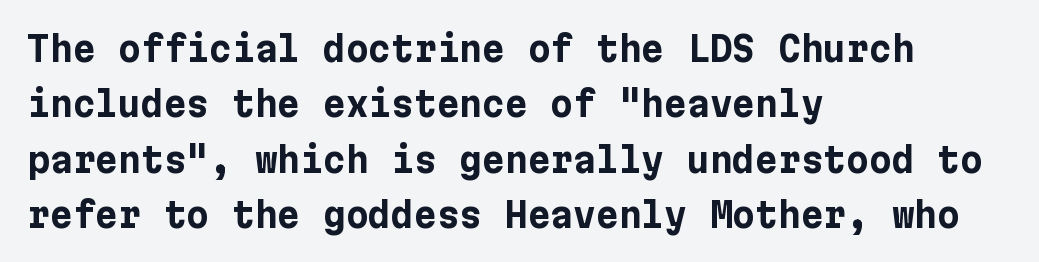
The rendering uses a bold face; every stroke is thick and dark. The letters stand straight up with perfectly vertical stems. The line-height multiplier appears to be the usual default. The text block is weighted toward the left margin, trailing off unevenly rightward. In terms of letterform style, serifs are entirely absent.
